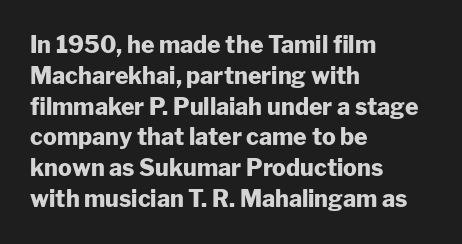
{"italic": "no", "bold": "yes", "underline": "no", "align": "left", "line_spacing": "normal", "line_spacing_ratio": 1.34, "letter_spacing": "normal", "letter_spacing_em": 0.0, "glyph_px": 23}
